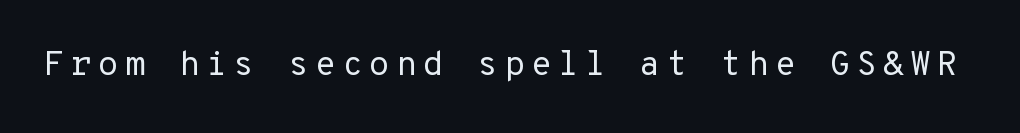
Q: Is the text bold? A: No.
Q: Is the text italic (slanted)? A: No, it is upright.
Q: Is the typeface a serif or a sans-serif typeface? A: Sans-serif.
Q: Is the text underlined? A: No.
Q: Width (condensed, normal, or wide)? A: Normal.
Q: Stroke contrast? A: Low.
Q: x-height? A: Medium.
Q: Monospaced? A: Yes.
